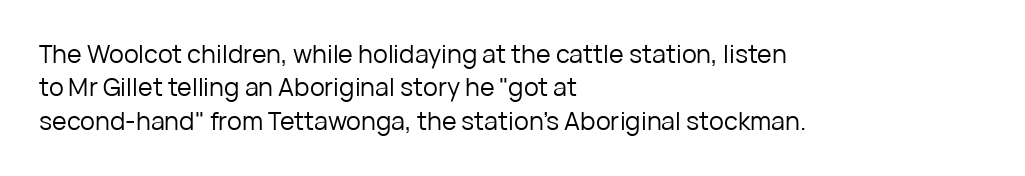
The image shows 25 px text type, upright; set left-aligned, normal line spacing (1.34x), normal letter spacing, not underlined.
